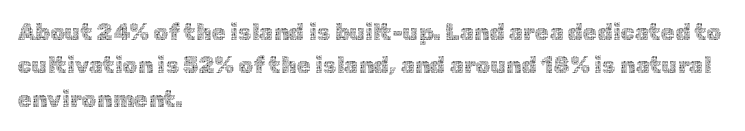
Q: Is the text bold? A: No.
Q: Is the text italic (slanted)? A: No, it is upright.
Q: Is the text underlined? A: No.
Q: How is the paragraph aligned? A: Left-aligned.
Q: Is the spacing between letters normal or unusually wide? A: Normal.
Q: Is the spacing between lines tight, normal or loose? A: Normal.
